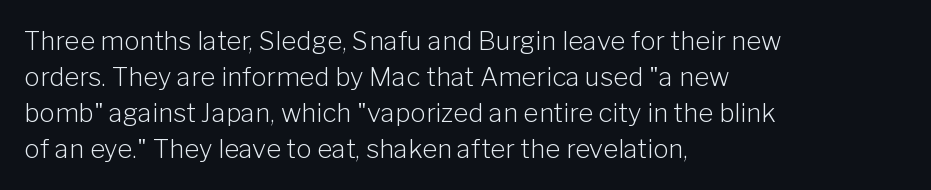
Q: Is the text bold? A: No.
Q: Is the text italic (slanted)? A: No, it is upright.
Q: Is the text underlined? A: No.
Q: How is the paragraph aligned? A: Left-aligned.
Q: Is the spacing between letters normal or unusually wide? A: Normal.
Q: Is the spacing between lines tight, normal or loose? A: Normal.
